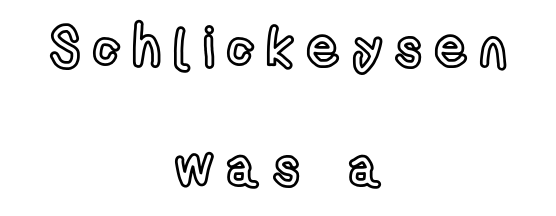
Q: Is the text italic (slanted)? A: No, it is upright.
Q: Is the text underlined? A: No.
Q: How is the paragraph aligned? A: Centered.
Q: Is the spacing between letters normal or unusually wide? A: Unusually wide.
Q: Is the spacing between lines tight, normal or loose? A: Loose.
Q: Width (condensed, normal, or wide)? A: Condensed.
Q: x-height? A: Medium.
Q: Monospaced? A: No.
